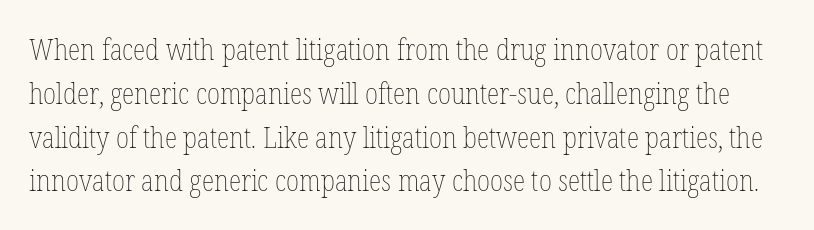
Q: Is the text bold? A: No.
Q: Is the text italic (slanted)? A: No, it is upright.
Q: Is the text underlined? A: No.
Q: Is the spacing between letters normal or unusually wide? A: Normal.
Q: Is the spacing between lines tight, normal or loose? A: Normal.
Q: Width (condensed, normal, or wide)? A: Condensed.
Q: Stroke contrast? A: Low.
Q: x-height? A: Medium.
Q: Monospaced? A: No.
